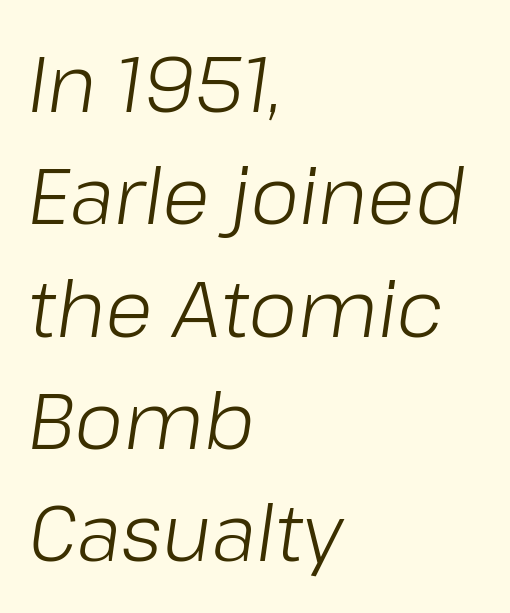
This rendering leaves character spacing at its baseline value. Bare-footed words on every line. Spacing verdict: proportional, widths tailored to each character. Typeset ragged right — the left edge is the straight one.
